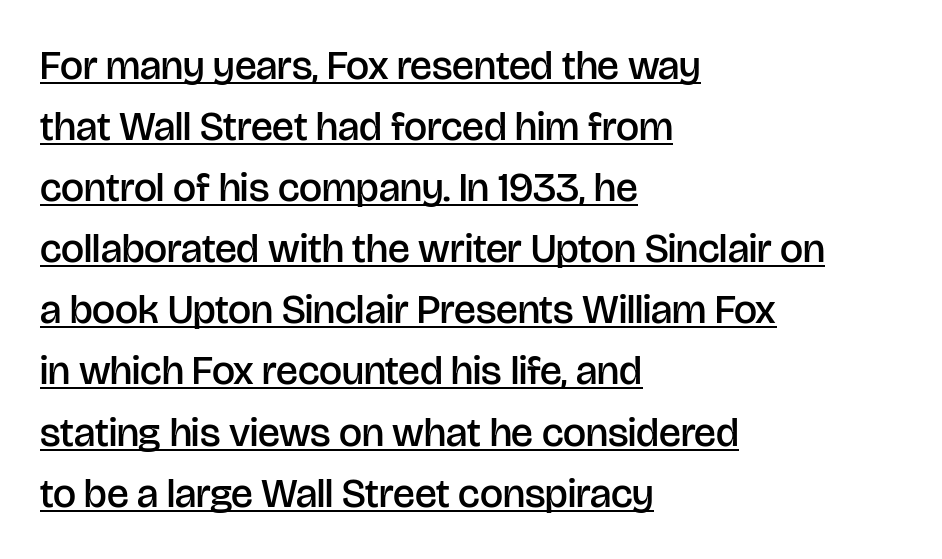
The image shows 41 px semibold sans-serif type, upright; set left-aligned, normal line spacing (1.49x), normal letter spacing, underlined; low stroke contrast and a large x-height.
